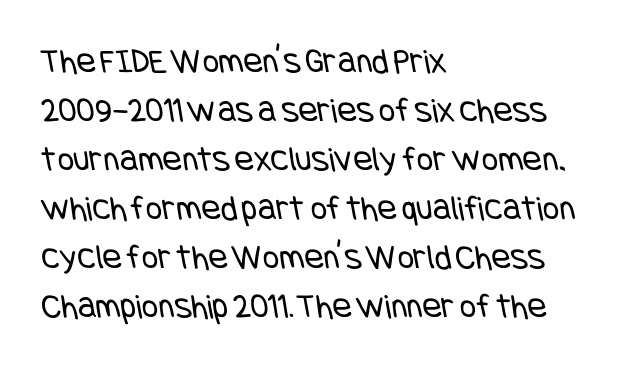
{"serif": "no", "bold": "no", "weight": "regular", "width": "condensed", "stroke_contrast": "low", "x_height": "large", "underline": "no", "align": "left", "line_spacing": "normal", "line_spacing_ratio": 1.36, "letter_spacing": "normal", "letter_spacing_em": 0.0, "glyph_px": 36}
